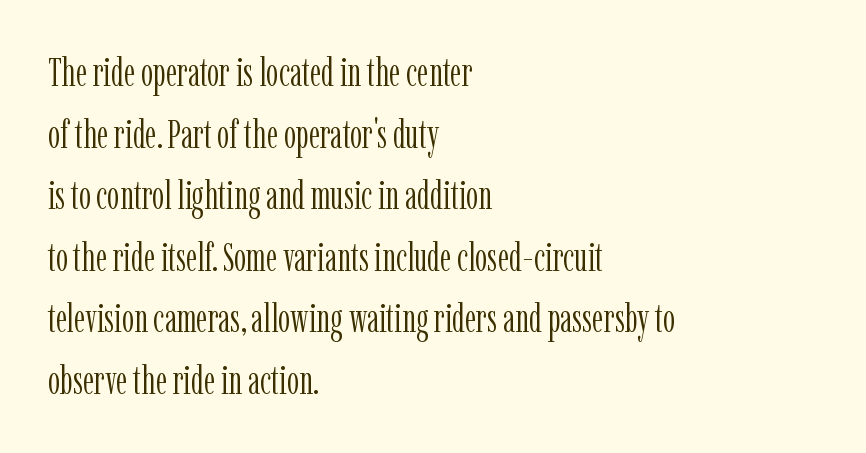
Check where the strokes stop: tiny serifs finish them off. Leftover space on each line is placed entirely after the last word. A typesetter would call this zero additional tracking. The space beneath each line is pristine and unruled. The block of text has a typical density, with ordinary space between rows. No italicization has been applied; the sample stays upright.
